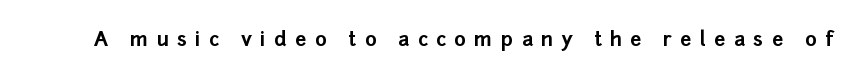
Does the weight exceed regular? Yes, all the way to bold. A roman cut, with each character standing at attention. This sample uses expanded letter spacing, leaving extra air between glyphs. Clear beneath every line of the passage.
